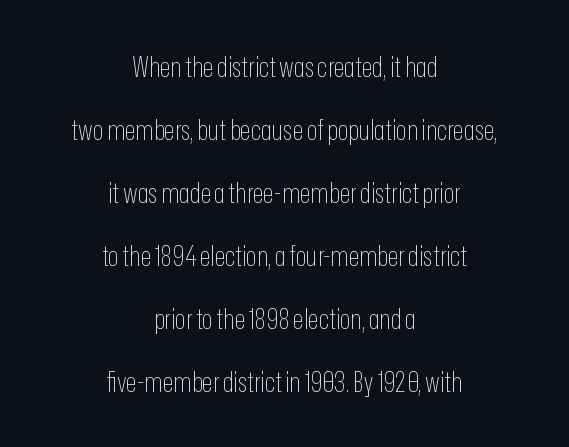
{"serif": "no", "italic": "no", "bold": "no", "weight": "thin", "width": "condensed", "stroke_contrast": "low", "x_height": "medium", "monospaced": "no", "underline": "no", "align": "center", "line_spacing": "loose", "line_spacing_ratio": 2.25, "letter_spacing": "normal", "letter_spacing_em": 0.0, "glyph_px": 28}
